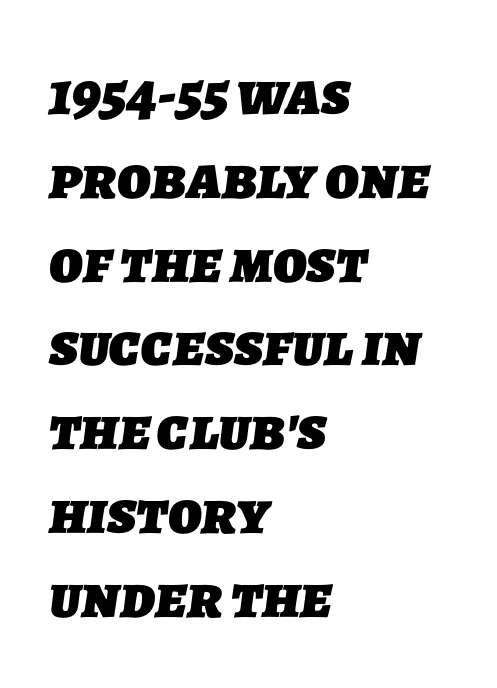
{"serif": "no", "bold": "yes", "weight": "heavy", "width": "normal", "stroke_contrast": "low", "x_height": "medium", "monospaced": "no", "underline": "no", "align": "left", "line_spacing": "normal", "line_spacing_ratio": 1.33, "letter_spacing": "normal", "letter_spacing_em": 0.0, "glyph_px": 63}
